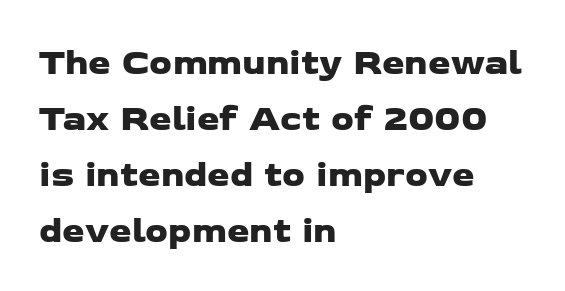
The image shows 36 px wide sans-serif type; set left-aligned, normal line spacing (1.56x), normal letter spacing, not underlined; low stroke contrast and a medium x-height.
